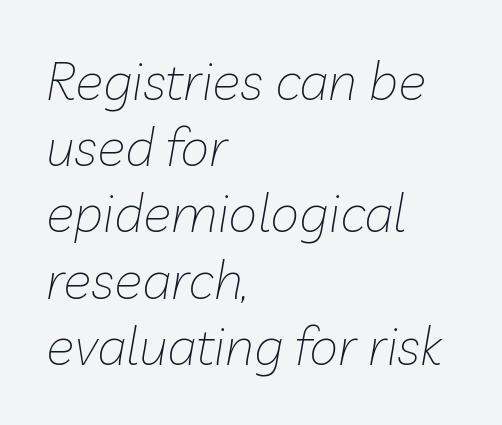
In terms of letterspacing, this is plain default setting. Style check: oblique. Left-aligned paragraph, ragged on the right. No chunkiness to these letters — they're not bold.
